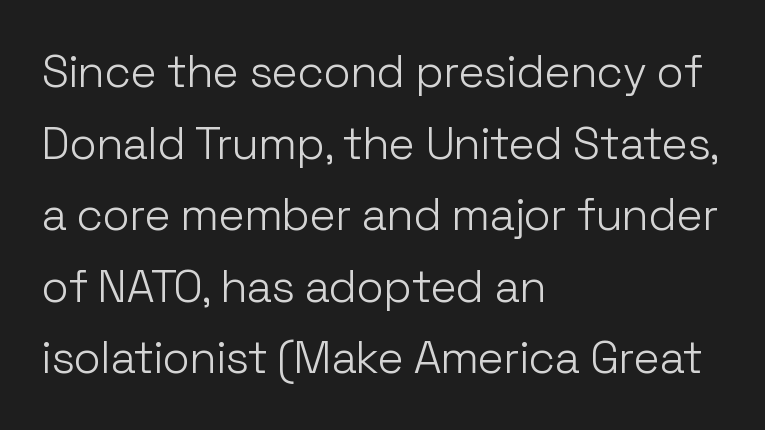
On a weight scale, this lands at 450 or below. Plain, unruled lines of type. Where is the straight margin? On the left. Leading matches the norm, producing a regular column.
